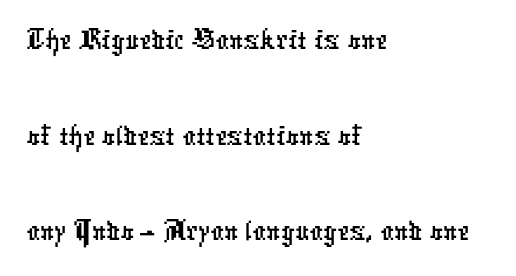
Q: Is the typeface a serif or a sans-serif typeface? A: Sans-serif.
Q: Is the text underlined? A: No.
Q: How is the paragraph aligned? A: Left-aligned.
Q: Is the spacing between letters normal or unusually wide? A: Normal.
Q: Is the spacing between lines tight, normal or loose? A: Normal.
Q: Width (condensed, normal, or wide)? A: Condensed.
Q: Stroke contrast? A: Low.
Q: x-height? A: Medium.
Q: Monospaced? A: No.
